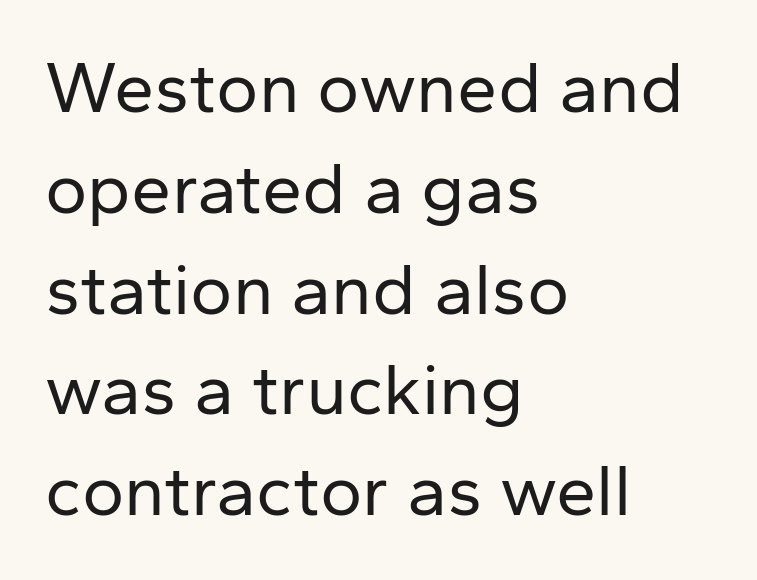
Note the varied advance widths — an 'i' is clearly narrower than an 'm'. Notice how the passage keeps a crisp vertical edge on the left only. Students, observe: this is what conventionally led text looks like. Has an underline been added? It has not.
